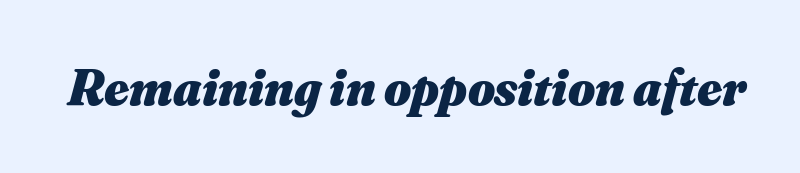
Q: Is the text bold? A: Yes.
Q: Is the text underlined? A: No.
Q: Is the spacing between letters normal or unusually wide? A: Normal.
Q: Width (condensed, normal, or wide)? A: Normal.
Q: Stroke contrast? A: Medium.
Q: x-height? A: Small.
Q: Monospaced? A: No.
